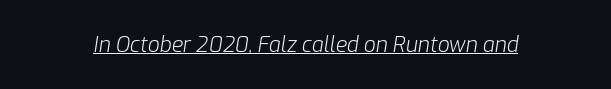
{"italic": "yes", "lean": "right", "slant_degrees": 9, "bold": "no", "underline": "yes", "letter_spacing": "normal", "letter_spacing_em": 0.0, "glyph_px": 21}
